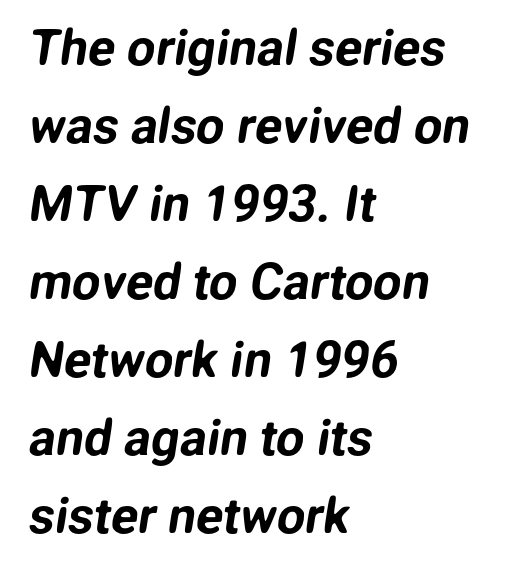
Q: Is the typeface a serif or a sans-serif typeface? A: Sans-serif.
Q: Is the text underlined? A: No.
Q: How is the paragraph aligned? A: Left-aligned.
Q: Is the spacing between letters normal or unusually wide? A: Normal.
Q: Is the spacing between lines tight, normal or loose? A: Normal.
Q: Width (condensed, normal, or wide)? A: Normal.
Q: Stroke contrast? A: Low.
Q: x-height? A: Medium.
Q: Monospaced? A: No.
